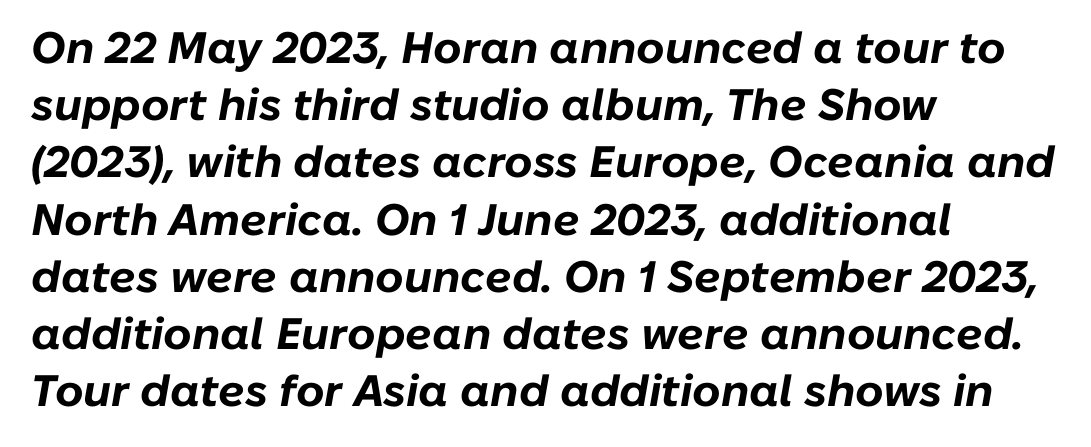
The image shows 44 px bold type, italic (leaning right); set left-aligned, normal line spacing (1.3x), normal letter spacing, not underlined; low stroke contrast and a medium x-height.
